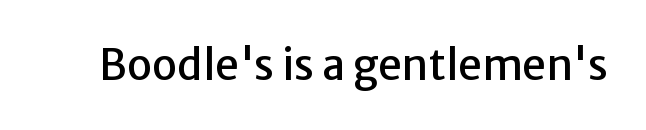
Is there any slant? The stems are plumb. Default kerning and tracking; the words read as compact shapes. Think of a printed novel: that variable character pitch is what you see here. You can tell from the bare stems that sans-serif type was used. Descenders are the only things crossing below the line.
